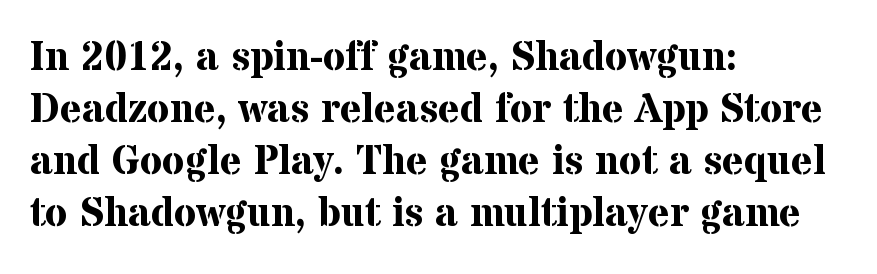
The image shows 41 px bold serif type, upright; set left-aligned, normal line spacing (1.27x), normal letter spacing, not underlined; medium stroke contrast and a medium x-height.
